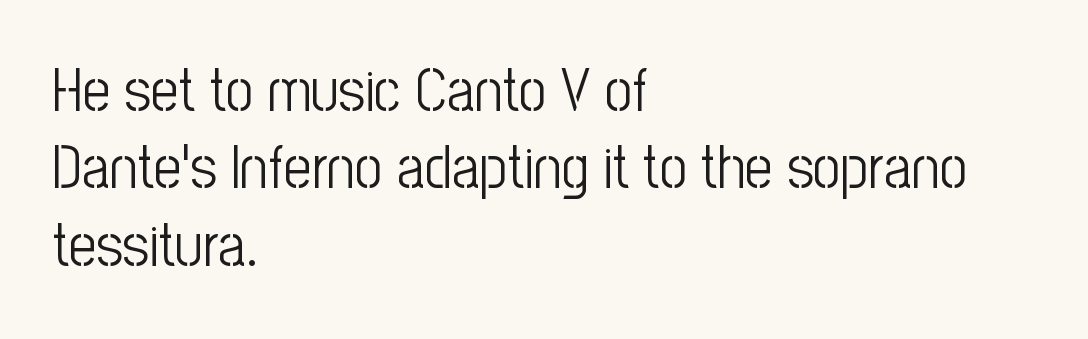
The image shows 61 px light, condensed sans-serif type, upright; set left-aligned, normal line spacing (1.27x), normal letter spacing, not underlined; low stroke contrast and a medium x-height.
